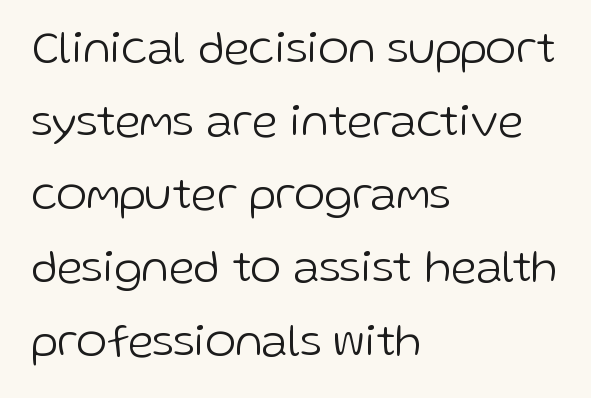
The face used here is proportionally spaced, like ordinary book or web type. Here the glyphs are tracked normally, forming tight word shapes. Interline gaps are of average width in this sample. In terms of posture, this sample is upright.
